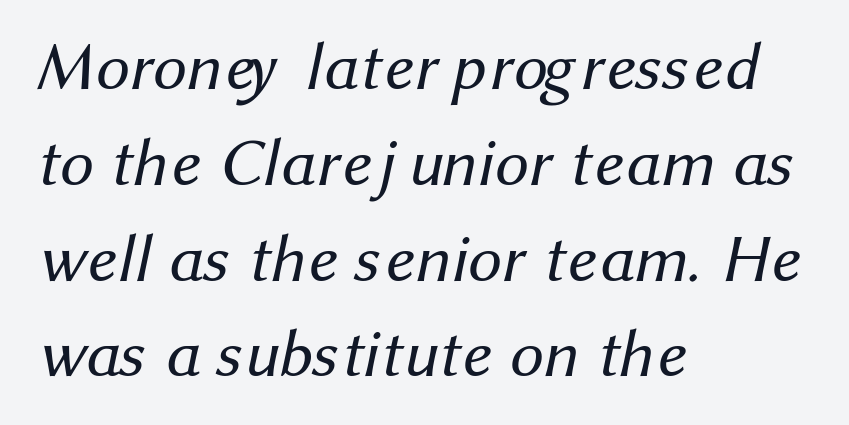
{"serif": "no", "bold": "no", "weight": "regular", "width": "normal", "stroke_contrast": "medium", "x_height": "medium", "monospaced": "no", "underline": "no", "align": "left", "line_spacing": "normal", "line_spacing_ratio": 1.43, "letter_spacing": "normal", "letter_spacing_em": 0.0, "glyph_px": 67}
